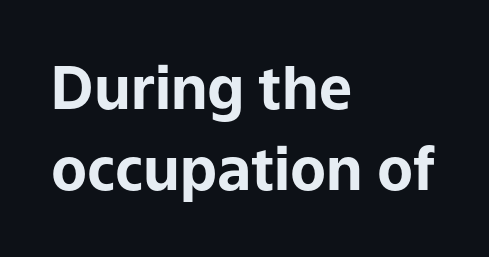
Horizontal bands of white between lines are of average thickness. A typesetter would label this face a sans. Each line starts at the same left margin while the right side varies. On the weight axis this lands at bold, roughly 700. Quick note: underline off.
